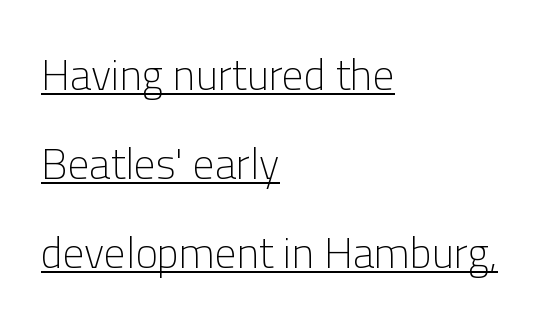
{"serif": "no", "italic": "no", "bold": "no", "weight": "light", "width": "normal", "stroke_contrast": "low", "x_height": "medium", "monospaced": "no", "underline": "yes", "align": "left", "line_spacing": "loose", "line_spacing_ratio": 2.07, "letter_spacing": "normal", "letter_spacing_em": 0.0, "glyph_px": 43}
